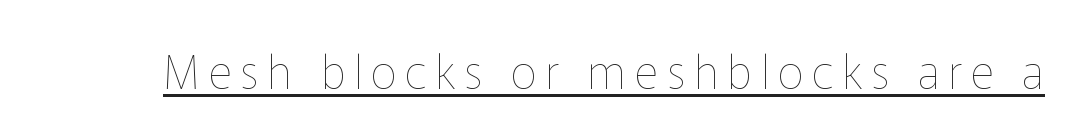
{"italic": "no", "bold": "no", "weight": "thin", "width": "normal", "stroke_contrast": "low", "x_height": "medium", "monospaced": "no", "underline": "yes", "glyph_px": 46}
